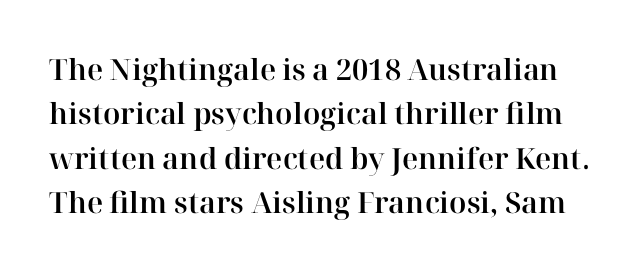
Q: Is the text italic (slanted)? A: No, it is upright.
Q: Is the typeface a serif or a sans-serif typeface? A: Serif.
Q: Is the text underlined? A: No.
Q: Is the spacing between letters normal or unusually wide? A: Normal.
Q: Is the spacing between lines tight, normal or loose? A: Normal.
Q: Width (condensed, normal, or wide)? A: Normal.
Q: Stroke contrast? A: High.
Q: x-height? A: Medium.
Q: Monospaced? A: No.
